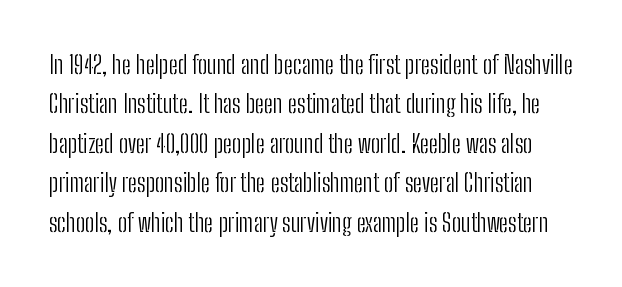
The image shows 25 px text type, upright; set normal line spacing (1.58x), normal letter spacing, not underlined.
